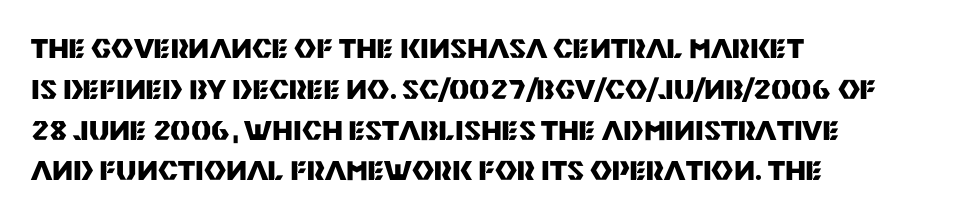
{"italic": "no", "bold": "yes", "underline": "no", "align": "left", "line_spacing": "normal", "line_spacing_ratio": 1.51, "letter_spacing": "normal", "letter_spacing_em": 0.0, "glyph_px": 27}
